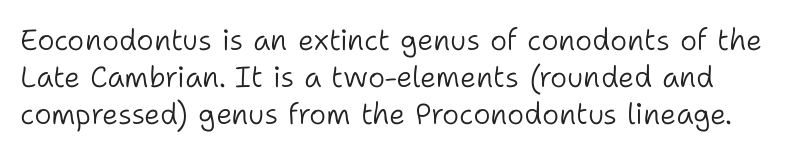
Q: Is the text bold? A: No.
Q: Is the text italic (slanted)? A: No, it is upright.
Q: Is the typeface a serif or a sans-serif typeface? A: Sans-serif.
Q: Is the text underlined? A: No.
Q: Is the spacing between letters normal or unusually wide? A: Normal.
Q: Is the spacing between lines tight, normal or loose? A: Normal.
Q: Width (condensed, normal, or wide)? A: Normal.
Q: Stroke contrast? A: Low.
Q: x-height? A: Medium.
Q: Monospaced? A: No.
